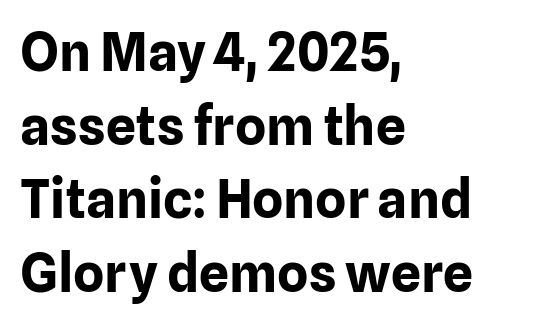
The image shows 53 px bold sans-serif type, upright; set left-aligned, normal line spacing (1.39x), normal letter spacing, not underlined; low stroke contrast and a medium x-height.
